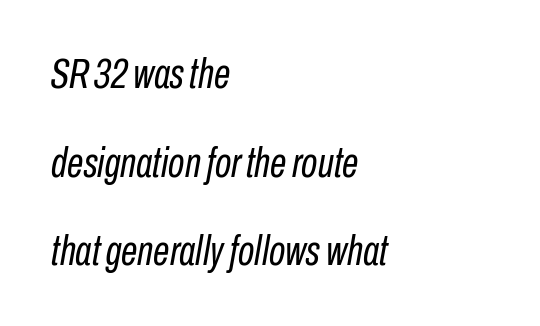
This sample uses an oblique cut, with every glyph tilted off the vertical. Short note: letters normally spaced. Stroke thickness stays within the range of a standard reading face or lighter. Any mark beneath the type? The region is blank.
